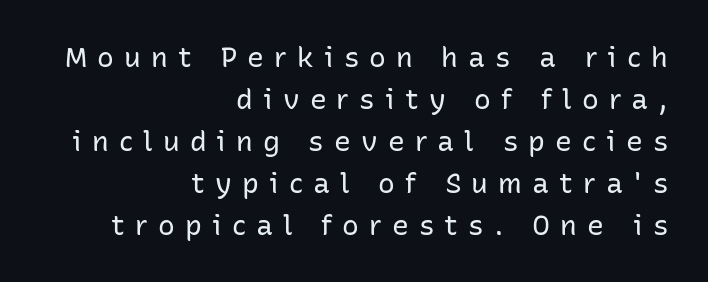
Spacing verdict: proportional, widths tailored to each character. Unmarked baselines from the first word to the last. The typography opts for an upright posture over an oblique one. The passage shown has open, widely tracked lettering throughout. Horizontal bands of white between lines are of average thickness. The font family rendered here belongs to the sans-serif group.
